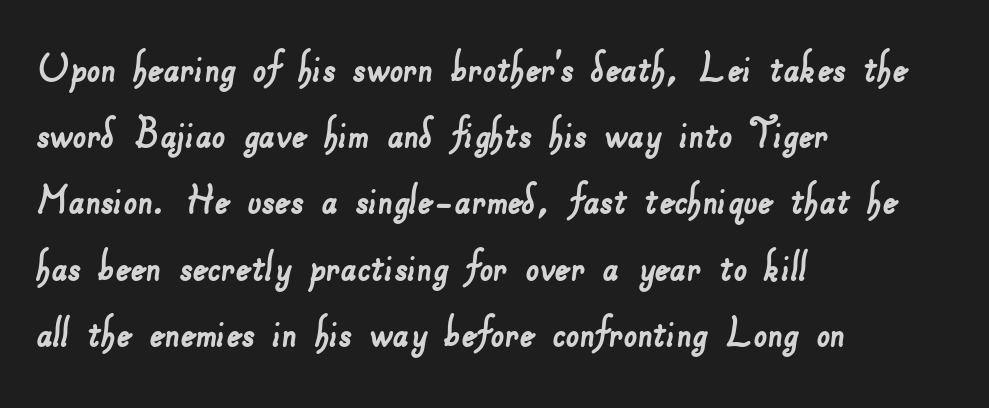
The image shows 48 px sans-serif type; set left-aligned, normal line spacing (1.38x), normal letter spacing, not underlined; low stroke contrast and a small x-height.
